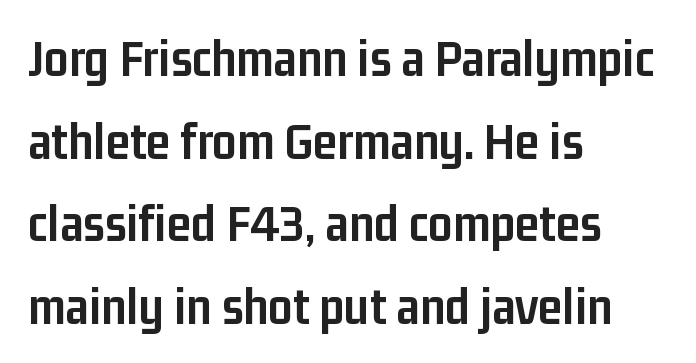
{"serif": "no", "italic": "no", "bold": "yes", "weight": "semibold", "width": "condensed", "stroke_contrast": "low", "x_height": "medium", "monospaced": "no", "underline": "no", "align": "left", "line_spacing": "normal", "line_spacing_ratio": 1.53, "letter_spacing": "normal", "letter_spacing_em": 0.0, "glyph_px": 54}
